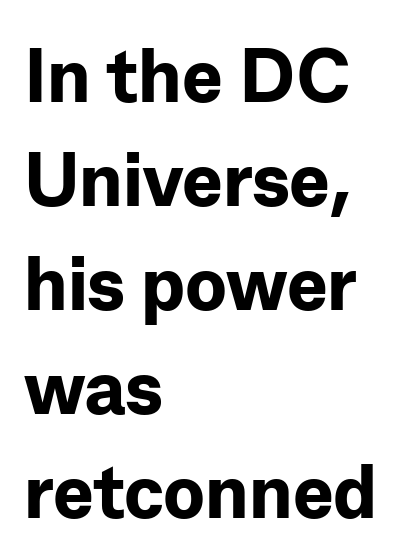
In CSS terms this would be text-align: left. The line-height multiplier appears to be the usual default. Does the lettering tilt? It doesn't — this is upright. Quick note: underline off.
